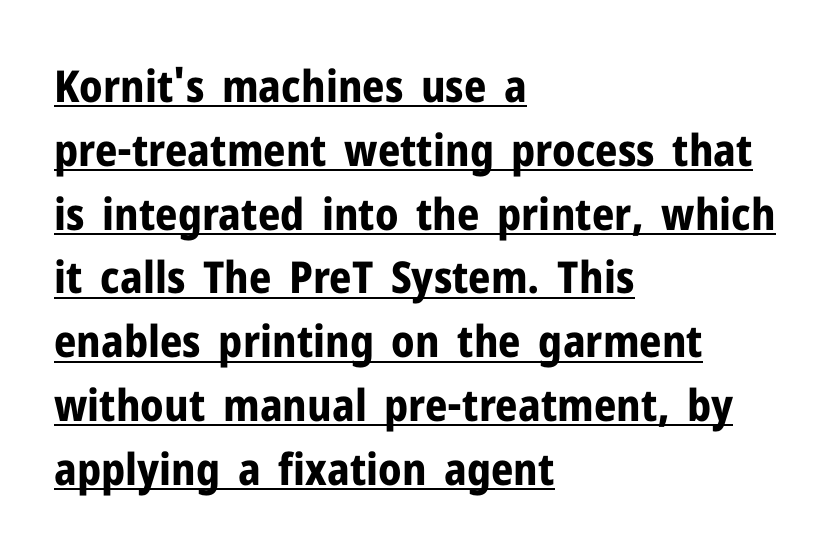
Q: Is the text bold? A: Yes.
Q: Is the text italic (slanted)? A: No, it is upright.
Q: Is the typeface a serif or a sans-serif typeface? A: Sans-serif.
Q: Is the text underlined? A: Yes.
Q: How is the paragraph aligned? A: Left-aligned.
Q: Is the spacing between letters normal or unusually wide? A: Normal.
Q: Is the spacing between lines tight, normal or loose? A: Normal.
Q: Width (condensed, normal, or wide)? A: Normal.
Q: Stroke contrast? A: Low.
Q: x-height? A: Medium.
Q: Monospaced? A: No.
